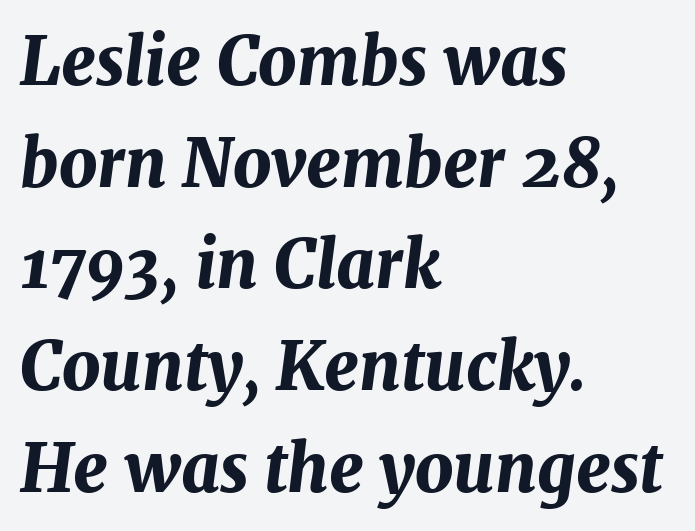
Q: Is the text bold? A: Yes.
Q: Is the text italic (slanted)? A: Yes, it leans right by about 7 degrees.
Q: Is the text underlined? A: No.
Q: How is the paragraph aligned? A: Left-aligned.
Q: Is the spacing between letters normal or unusually wide? A: Normal.
Q: Is the spacing between lines tight, normal or loose? A: Normal.
Q: Width (condensed, normal, or wide)? A: Normal.
Q: Stroke contrast? A: Medium.
Q: x-height? A: Medium.
Q: Monospaced? A: No.
